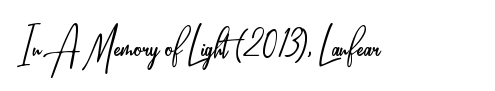
The image shows 50 px light, condensed sans-serif type; set normal letter spacing, not underlined; low stroke contrast and a small x-height.
